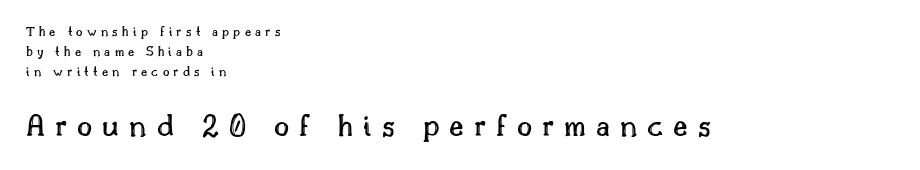
{"italic": "no", "width": "normal", "x_height": "small", "monospaced": "no", "underline": "no", "align": "left", "line_spacing": "normal", "line_spacing_ratio": 1.44, "letter_spacing": "wide", "letter_spacing_em": 0.3, "larger_block": "second", "size_ratio": 2.36, "glyph_px": 33}
